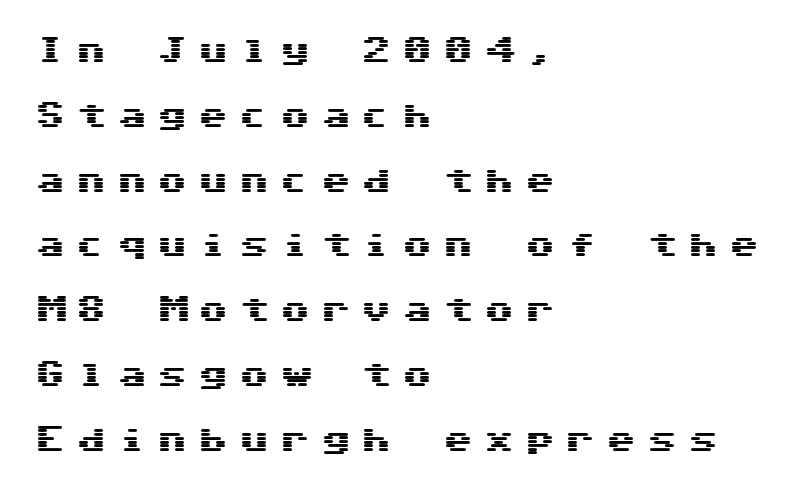
{"serif": "no", "italic": "no", "width": "wide", "stroke_contrast": "medium", "x_height": "medium", "monospaced": "yes", "underline": "no", "align": "left", "line_spacing": "loose", "line_spacing_ratio": 2.16, "letter_spacing": "wide", "letter_spacing_em": 0.36, "glyph_px": 30}
